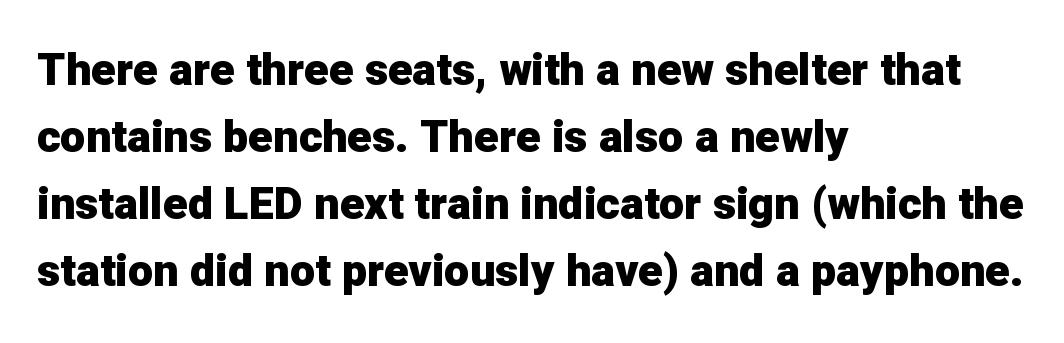
Q: Is the text bold? A: Yes.
Q: Is the text italic (slanted)? A: No, it is upright.
Q: Is the typeface a serif or a sans-serif typeface? A: Sans-serif.
Q: Is the text underlined? A: No.
Q: How is the paragraph aligned? A: Left-aligned.
Q: Is the spacing between letters normal or unusually wide? A: Normal.
Q: Is the spacing between lines tight, normal or loose? A: Normal.
Q: Width (condensed, normal, or wide)? A: Normal.
Q: Stroke contrast? A: Low.
Q: x-height? A: Medium.
Q: Monospaced? A: No.
